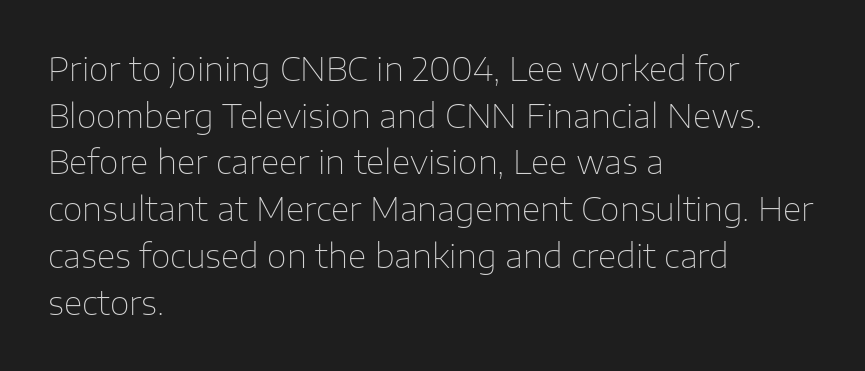
Q: Is the text bold? A: No.
Q: Is the text italic (slanted)? A: No, it is upright.
Q: Is the typeface a serif or a sans-serif typeface? A: Sans-serif.
Q: Is the text underlined? A: No.
Q: How is the paragraph aligned? A: Left-aligned.
Q: Is the spacing between letters normal or unusually wide? A: Normal.
Q: Is the spacing between lines tight, normal or loose? A: Normal.
Q: Width (condensed, normal, or wide)? A: Normal.
Q: Stroke contrast? A: Low.
Q: x-height? A: Medium.
Q: Monospaced? A: No.
